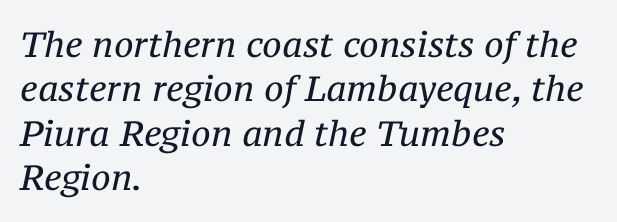
{"serif": "yes", "italic": "yes", "lean": "right", "slant_degrees": 12, "bold": "no", "weight": "regular", "width": "normal", "stroke_contrast": "medium", "x_height": "medium", "monospaced": "no", "underline": "no", "align": "left", "line_spacing": "normal", "line_spacing_ratio": 1.27, "letter_spacing": "normal", "letter_spacing_em": 0.0, "glyph_px": 35}
